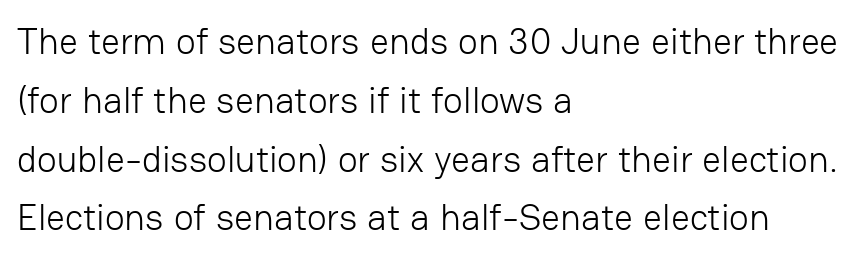
Posture: upright roman. All the whitespace from short lines collects on the right. Weight class: somewhere from thin through regular. The letters advance in unequal steps, a hallmark of proportional type.
